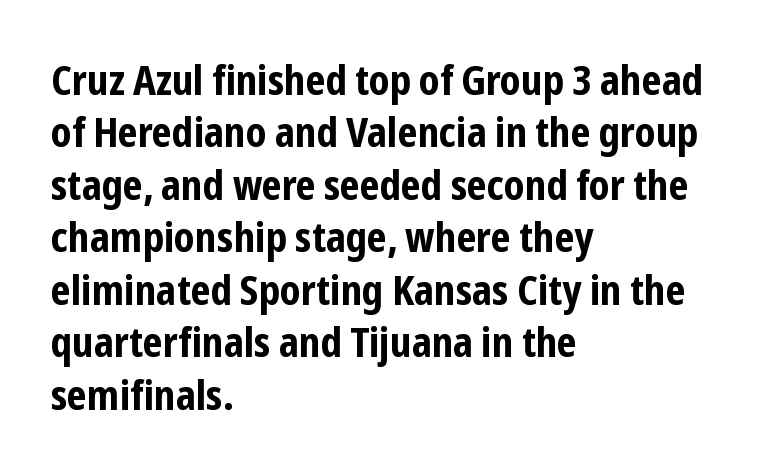
{"serif": "no", "italic": "no", "bold": "yes", "weight": "bold", "width": "condensed", "stroke_contrast": "low", "x_height": "medium", "monospaced": "no", "underline": "no", "align": "left", "line_spacing": "normal", "line_spacing_ratio": 1.28, "letter_spacing": "normal", "letter_spacing_em": 0.0, "glyph_px": 41}
